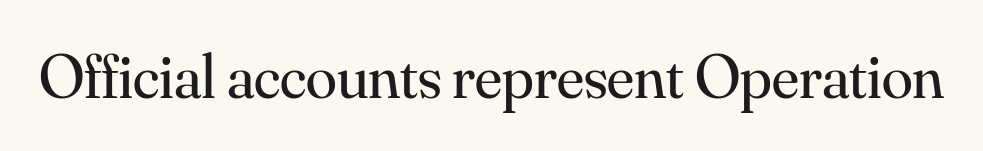
{"serif": "yes", "italic": "no", "bold": "no", "weight": "regular", "width": "normal", "stroke_contrast": "medium", "x_height": "small", "monospaced": "no", "underline": "no", "letter_spacing": "normal", "letter_spacing_em": 0.0, "glyph_px": 63}
